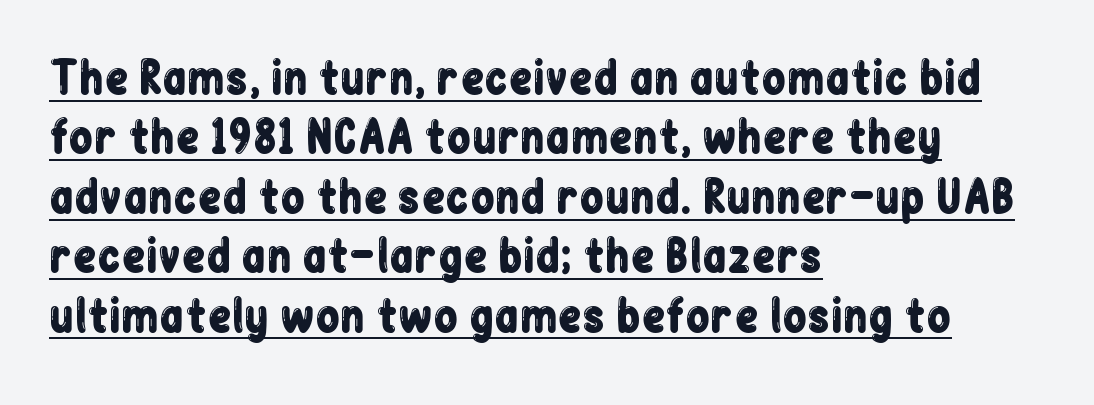
{"serif": "no", "italic": "no", "width": "condensed", "stroke_contrast": "low", "x_height": "medium", "monospaced": "no", "underline": "yes", "align": "left", "line_spacing": "normal", "line_spacing_ratio": 1.35, "letter_spacing": "normal", "letter_spacing_em": 0.0, "glyph_px": 44}
